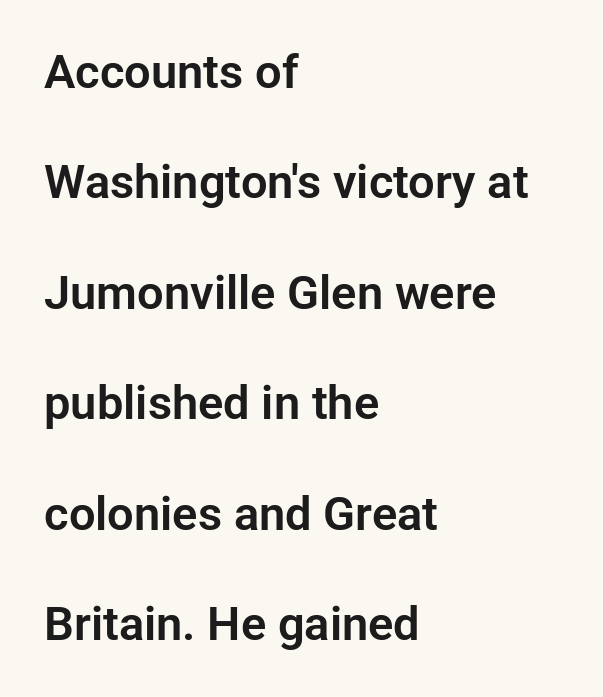
How would I describe the line gaps? Wide and relaxed. The rag falls on the right side of this text block. Standard letterfit; no display-style spreading of the glyphs. Does the type have serifs? No, each stem ends abruptly.
